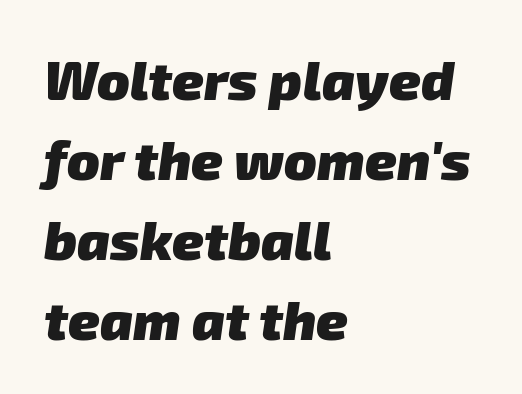
The image shows 54 px heavy sans-serif type; set left-aligned, normal line spacing (1.48x), normal letter spacing, not underlined; low stroke contrast and a medium x-height.
